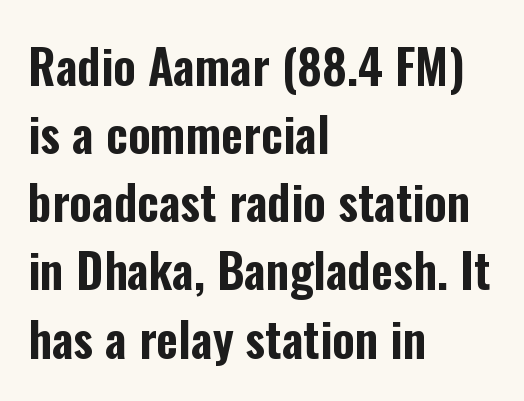
Q: Is the text italic (slanted)? A: No, it is upright.
Q: Is the typeface a serif or a sans-serif typeface? A: Sans-serif.
Q: Is the text underlined? A: No.
Q: How is the paragraph aligned? A: Left-aligned.
Q: Is the spacing between letters normal or unusually wide? A: Normal.
Q: Is the spacing between lines tight, normal or loose? A: Normal.
Q: Width (condensed, normal, or wide)? A: Condensed.
Q: Stroke contrast? A: Low.
Q: x-height? A: Medium.
Q: Monospaced? A: No.
